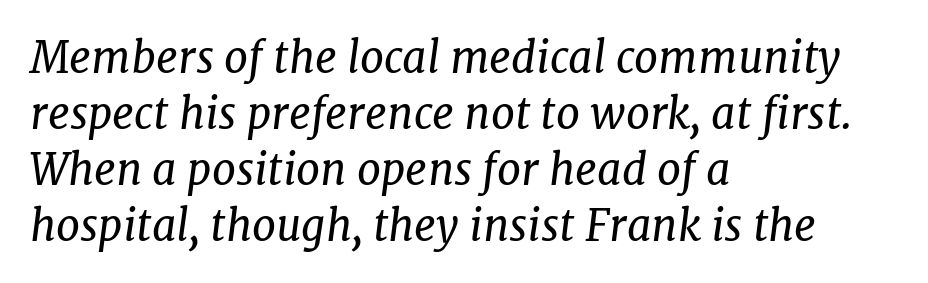
The image shows 43 px regular-weight serif type, italic (leaning right); set left-aligned, normal line spacing (1.3x), normal letter spacing, not underlined; low stroke contrast and a medium x-height.
